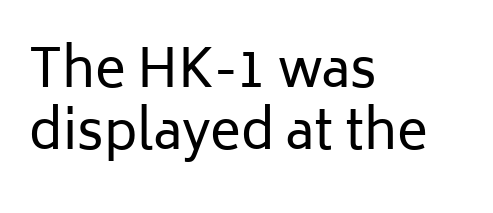
Q: Is the text bold? A: No.
Q: Is the text italic (slanted)? A: No, it is upright.
Q: Is the typeface a serif or a sans-serif typeface? A: Sans-serif.
Q: Is the text underlined? A: No.
Q: How is the paragraph aligned? A: Left-aligned.
Q: Is the spacing between letters normal or unusually wide? A: Normal.
Q: Width (condensed, normal, or wide)? A: Normal.
Q: Stroke contrast? A: Low.
Q: x-height? A: Medium.
Q: Monospaced? A: No.
